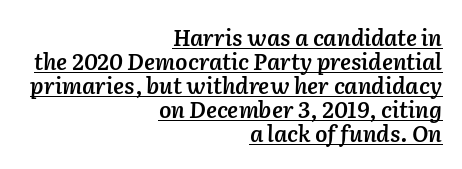
{"italic": "yes", "lean": "right", "slant_degrees": 2, "bold": "semi", "underline": "yes", "align": "right", "line_spacing": "tight", "line_spacing_ratio": 1.09, "letter_spacing": "normal", "letter_spacing_em": 0.0, "glyph_px": 22}
